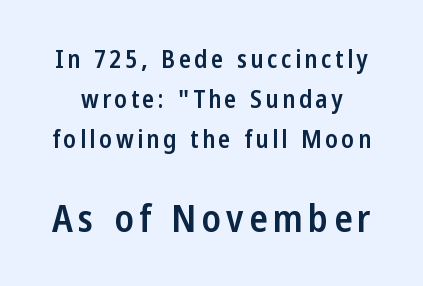
The image shows 38 px semibold, condensed sans-serif type, upright; set normal line spacing (1.6x), not underlined; the second (bottom) block is 1.52x larger; low stroke contrast and a medium x-height.
